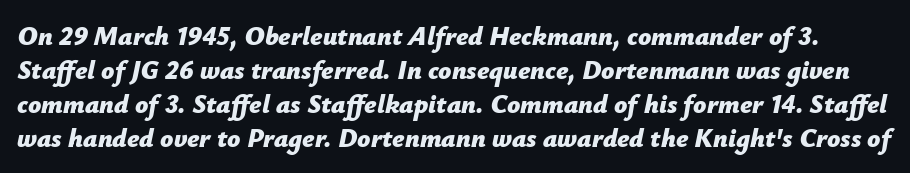
{"italic": "yes", "lean": "right", "slant_degrees": 12, "bold": "yes", "underline": "no", "line_spacing": "normal", "line_spacing_ratio": 1.31, "letter_spacing": "normal", "letter_spacing_em": 0.0, "glyph_px": 26}
